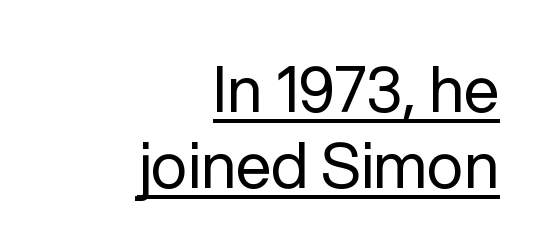
Notice how a bar underscores the lettering throughout. Do the letters lean? They stand straight. Here the designer chose a conventional face with non-uniform glyph widths. The tracking reads as untouched default to a designer's eye. Is this a heavy cut? Hardly; it is regular or lighter. Caption: multi-line text, flush right, ragged left.
